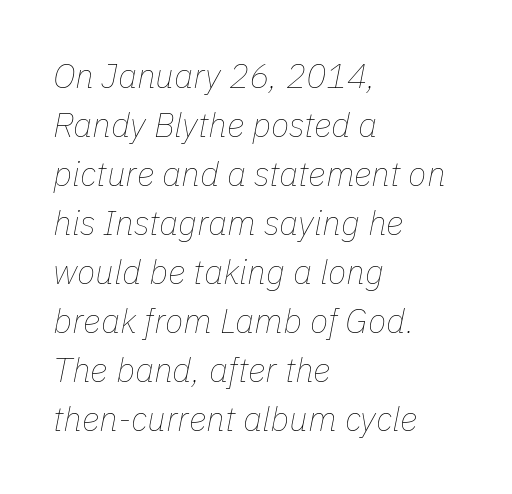
Bare-footed words on every line. The lettering tilts uniformly, giving the passage an italic look. The face looks like a standard text weight, possibly lighter. Note the varied advance widths — an 'i' is clearly narrower than an 'm'. In terms of leading, this rendering sits right in the middle.
